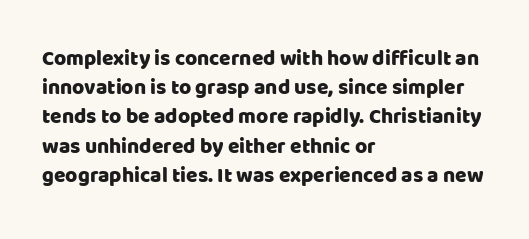
Each word holds together tightly as a unit, with standard inter-letter gaps. Left-aligned paragraph, ragged on the right. The vertical gap from one line to the next is medium. Nope, not italic — everything's standing straight. Check the space under the baseline: it is left empty.
